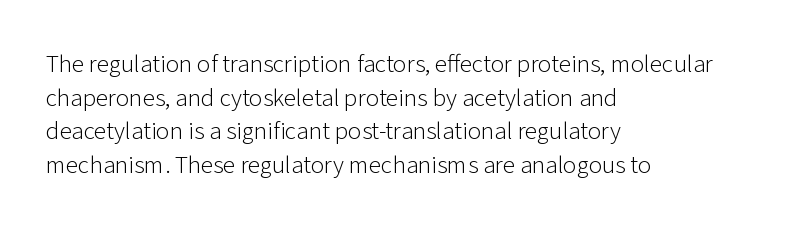
Q: Is the text bold? A: No.
Q: Is the text italic (slanted)? A: No, it is upright.
Q: Is the text underlined? A: No.
Q: How is the paragraph aligned? A: Left-aligned.
Q: Is the spacing between letters normal or unusually wide? A: Normal.
Q: Is the spacing between lines tight, normal or loose? A: Normal.
